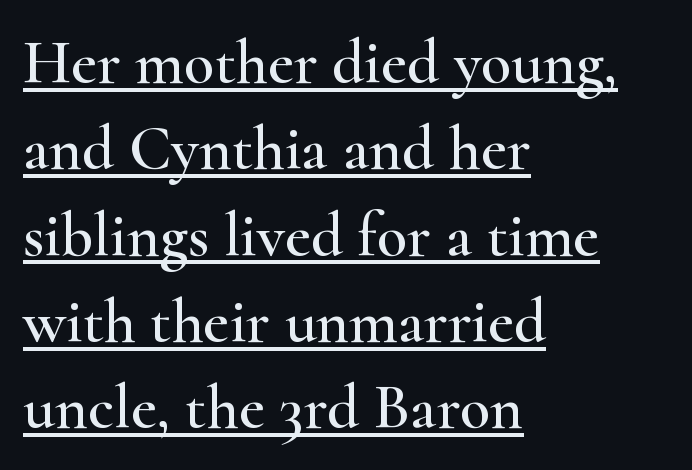
Q: Is the text italic (slanted)? A: No, it is upright.
Q: Is the typeface a serif or a sans-serif typeface? A: Serif.
Q: Is the text underlined? A: Yes.
Q: How is the paragraph aligned? A: Left-aligned.
Q: Is the spacing between letters normal or unusually wide? A: Normal.
Q: Is the spacing between lines tight, normal or loose? A: Normal.
Q: Width (condensed, normal, or wide)? A: Wide.
Q: Stroke contrast? A: High.
Q: x-height? A: Small.
Q: Monospaced? A: No.
